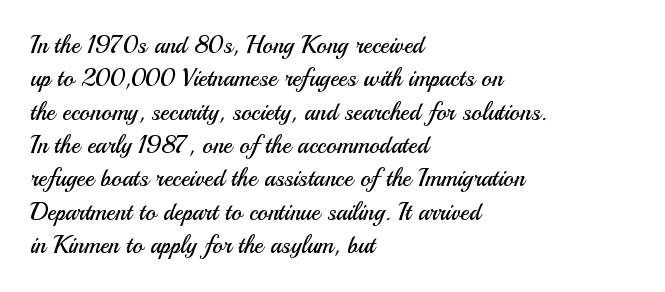
{"bold": "no", "underline": "no", "align": "left", "line_spacing": "normal", "line_spacing_ratio": 1.39, "letter_spacing": "normal", "letter_spacing_em": 0.0, "glyph_px": 24}
